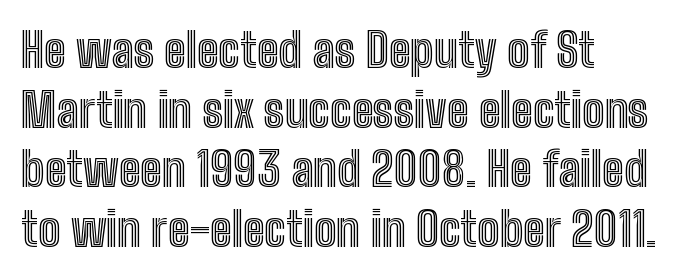
Q: Is the text italic (slanted)? A: No, it is upright.
Q: Is the text underlined? A: No.
Q: How is the paragraph aligned? A: Left-aligned.
Q: Is the spacing between letters normal or unusually wide? A: Normal.
Q: Is the spacing between lines tight, normal or loose? A: Normal.
Q: Width (condensed, normal, or wide)? A: Condensed.
Q: x-height? A: Medium.
Q: Monospaced? A: No.
